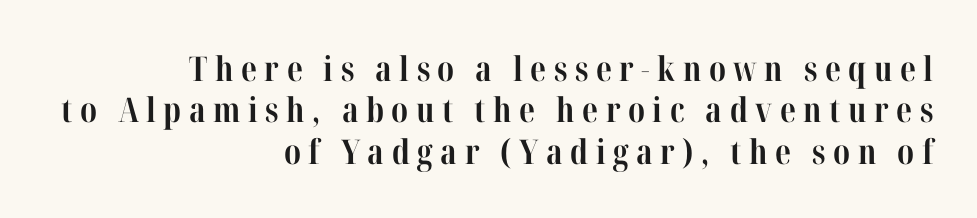
Q: Is the text bold? A: Yes.
Q: Is the text italic (slanted)? A: No, it is upright.
Q: Is the typeface a serif or a sans-serif typeface? A: Serif.
Q: Is the text underlined? A: No.
Q: How is the paragraph aligned? A: Right-aligned.
Q: Is the spacing between letters normal or unusually wide? A: Unusually wide.
Q: Width (condensed, normal, or wide)? A: Condensed.
Q: Stroke contrast? A: High.
Q: x-height? A: Medium.
Q: Monospaced? A: No.
